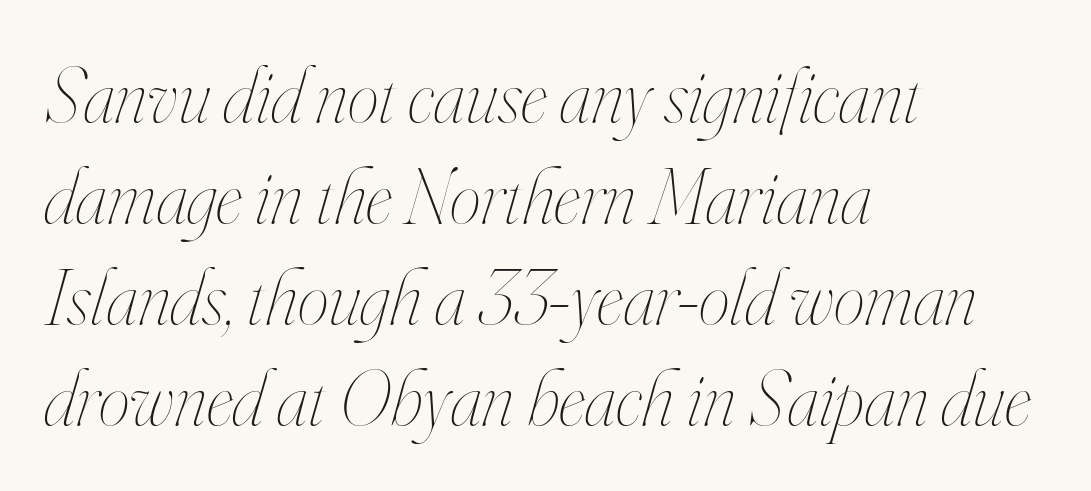
{"italic": "yes", "lean": "right", "slant_degrees": 16, "bold": "no", "weight": "thin", "width": "condensed", "stroke_contrast": "high", "x_height": "small", "monospaced": "no", "underline": "no", "align": "left", "line_spacing": "normal", "line_spacing_ratio": 1.28, "letter_spacing": "normal", "letter_spacing_em": 0.0, "glyph_px": 79}
